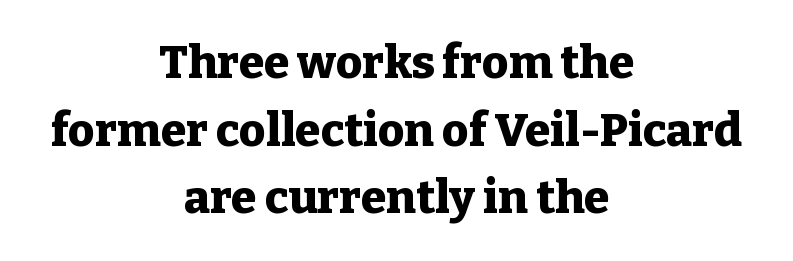
Plenty of ink on the page — the face is bold. Does the leading feel generous? No, just average. Proportional: the letters do not fall into vertical columns. Has an underline been added? It has not.
